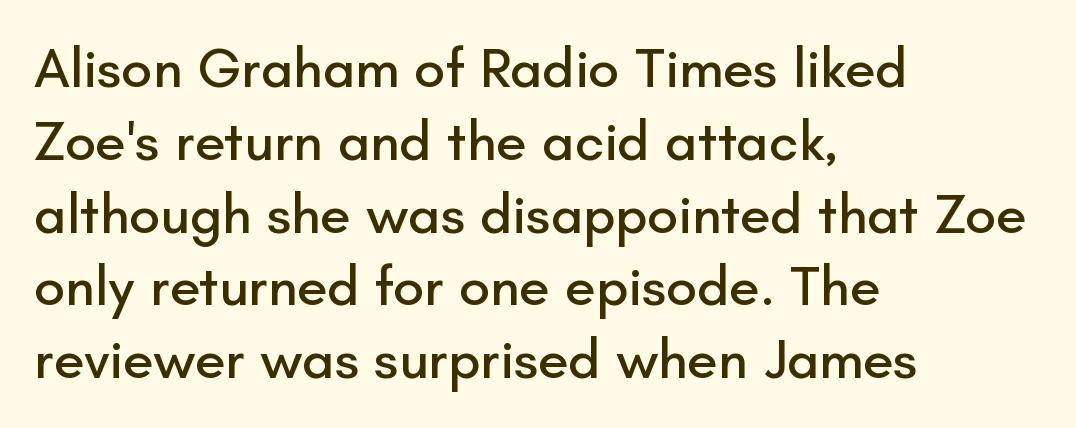
{"serif": "no", "italic": "no", "width": "normal", "stroke_contrast": "low", "x_height": "small", "monospaced": "no", "underline": "no", "align": "left", "line_spacing": "normal", "line_spacing_ratio": 1.3, "letter_spacing": "normal", "letter_spacing_em": 0.0, "glyph_px": 56}
